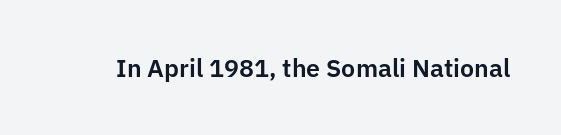
If you drew a line through each stem, it would be perfectly vertical. Characters follow at the spacing the type designer built in. The words here are not underlined.
